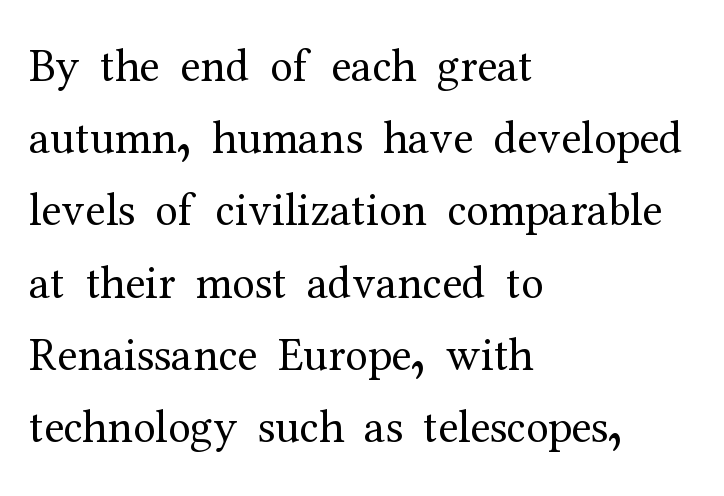
The image shows 46 px regular-weight serif type, upright; set left-aligned, normal line spacing (1.57x), normal letter spacing, not underlined; medium stroke contrast and a medium x-height.
